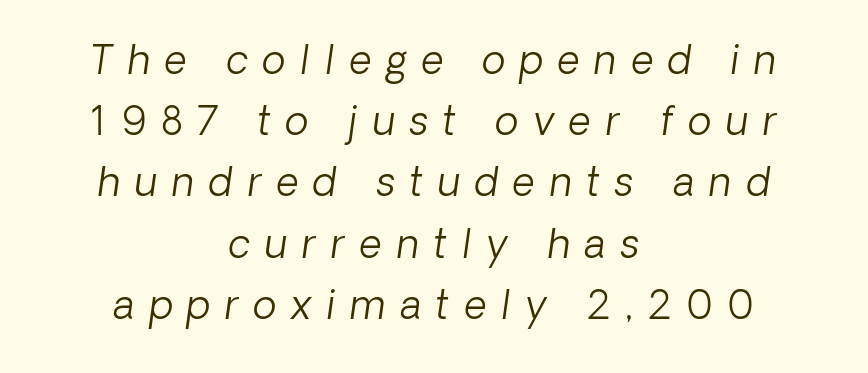
In terms of letterspacing, this is a distinctly airy, spread setting. Reading down the block, each line starts at a different indent, mirrored at its end. Descenders are the only things crossing below the line. On a weight scale, this lands at 450 or below. Is the type slanted? Yes — the strokes lean at a clear angle. The face used here is proportionally spaced, like ordinary book or web type.
